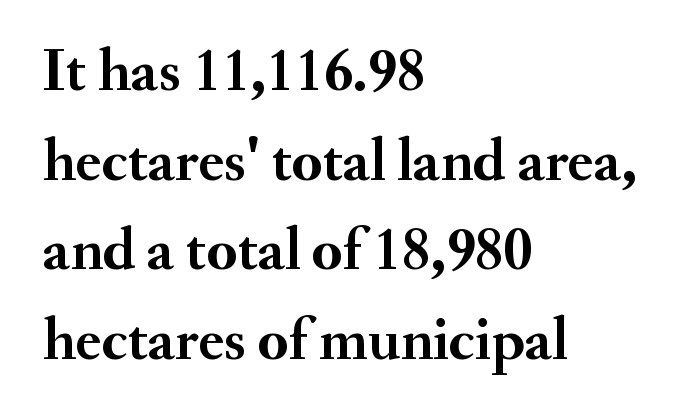
Q: Is the text bold? A: Yes.
Q: Is the text italic (slanted)? A: No, it is upright.
Q: Is the typeface a serif or a sans-serif typeface? A: Serif.
Q: Is the text underlined? A: No.
Q: How is the paragraph aligned? A: Left-aligned.
Q: Is the spacing between letters normal or unusually wide? A: Normal.
Q: Is the spacing between lines tight, normal or loose? A: Normal.
Q: Width (condensed, normal, or wide)? A: Normal.
Q: Stroke contrast? A: Medium.
Q: x-height? A: Small.
Q: Monospaced? A: No.
